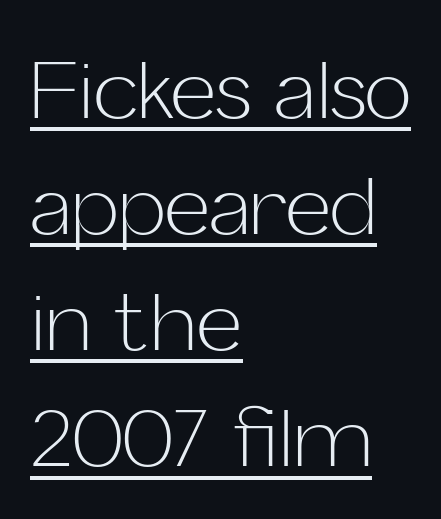
{"serif": "no", "italic": "no", "bold": "no", "weight": "light", "width": "normal", "stroke_contrast": "low", "x_height": "medium", "monospaced": "no", "underline": "yes", "align": "left", "line_spacing": "normal", "line_spacing_ratio": 1.47, "letter_spacing": "normal", "letter_spacing_em": 0.0, "glyph_px": 79}
